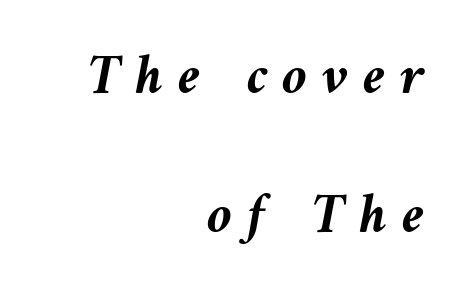
The image shows 57 px semibold type, italic (leaning left); set right-aligned, loose line spacing (2.43x), unusually wide letter spacing (+0.26 em), not underlined; medium stroke contrast and a medium x-height.
